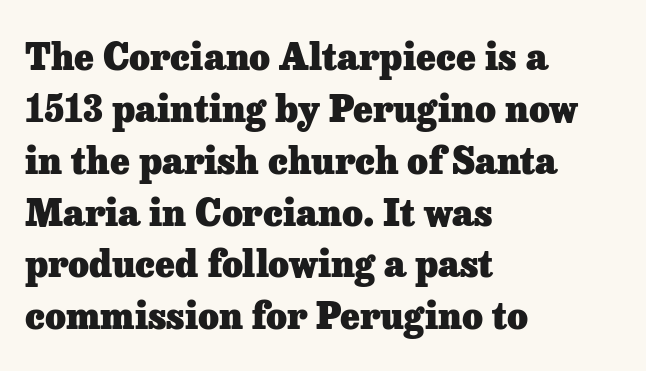
{"serif": "yes", "italic": "no", "bold": "yes", "weight": "heavy", "width": "normal", "stroke_contrast": "low", "x_height": "medium", "monospaced": "no", "underline": "no", "align": "left", "line_spacing": "normal", "line_spacing_ratio": 1.44, "letter_spacing": "normal", "letter_spacing_em": 0.0, "glyph_px": 36}
